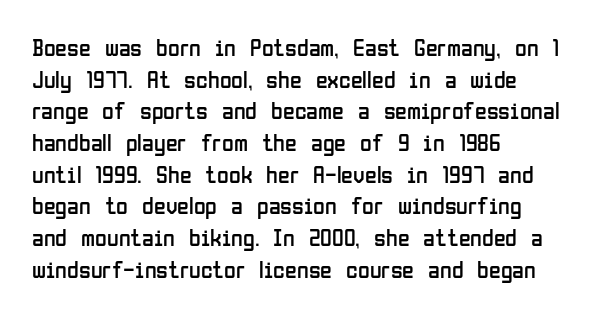
Leftover space on each line is placed entirely after the last word. The typesetting does not lean heavy: it is not bold. Honestly, the letter spacing is just normal — you wouldn't notice it. Underline: absent. If you drew a line through each stem, it would be perfectly vertical.
